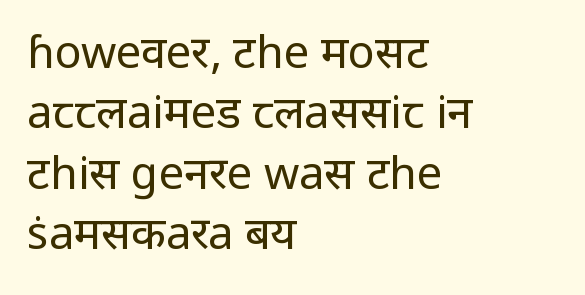
The image shows 45 px regular-weight sans-serif type, upright; set left-aligned, normal line spacing (1.34x), normal letter spacing, not underlined; low stroke contrast and a medium x-height.
